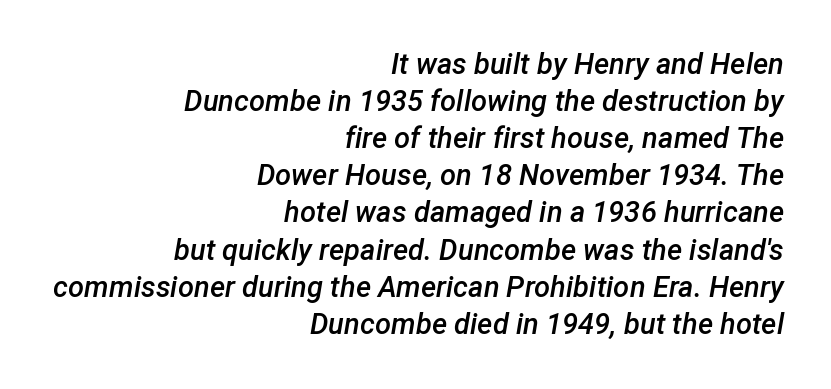
Q: Is the text bold? A: Semi-bold.
Q: Is the text italic (slanted)? A: Yes, it leans right by about 12 degrees.
Q: Is the text underlined? A: No.
Q: How is the paragraph aligned? A: Right-aligned.
Q: Is the spacing between letters normal or unusually wide? A: Normal.
Q: Is the spacing between lines tight, normal or loose? A: Normal.
Q: Width (condensed, normal, or wide)? A: Normal.
Q: Stroke contrast? A: Low.
Q: x-height? A: Medium.
Q: Monospaced? A: No.
